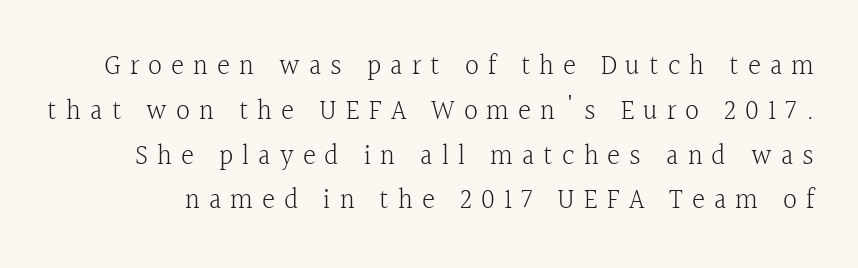
The image shows 28 px light serif type, upright; set normal line spacing (1.6x), unusually wide letter spacing (+0.32 em), not underlined; a medium x-height.
